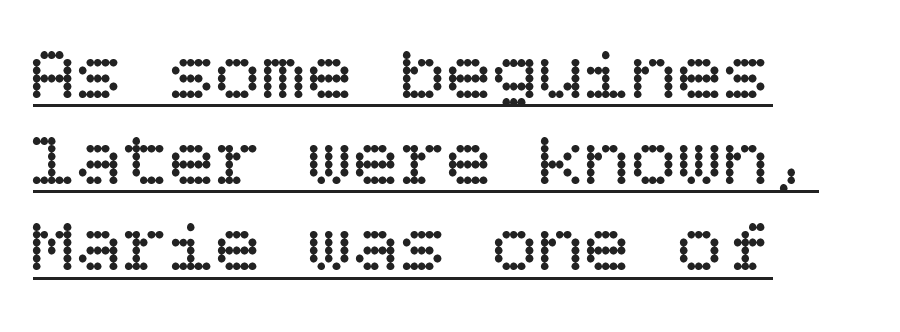
Q: Is the text bold? A: No.
Q: Is the text italic (slanted)? A: No, it is upright.
Q: Is the text underlined? A: Yes.
Q: How is the paragraph aligned? A: Left-aligned.
Q: Is the spacing between letters normal or unusually wide? A: Normal.
Q: Is the spacing between lines tight, normal or loose? A: Tight.
Q: Width (condensed, normal, or wide)? A: Normal.
Q: Stroke contrast? A: Low.
Q: x-height? A: Large.
